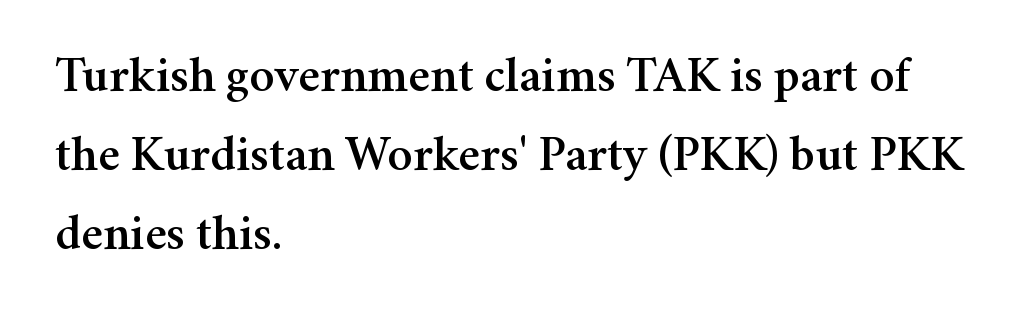
{"serif": "yes", "italic": "no", "width": "normal", "stroke_contrast": "medium", "x_height": "medium", "monospaced": "no", "underline": "no", "align": "left", "line_spacing": "normal", "line_spacing_ratio": 1.58, "letter_spacing": "normal", "letter_spacing_em": 0.0, "glyph_px": 50}
